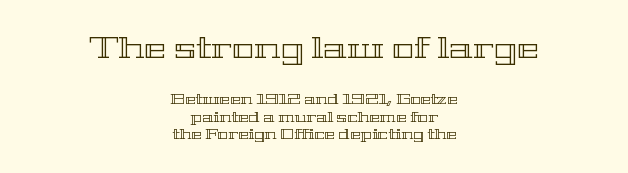
{"italic": "no", "width": "wide", "x_height": "medium", "monospaced": "no", "underline": "no", "align": "center", "line_spacing_ratio": 1.24, "letter_spacing": "normal", "letter_spacing_em": 0.0, "larger_block": "first", "size_ratio": 2.14, "glyph_px": 30}
